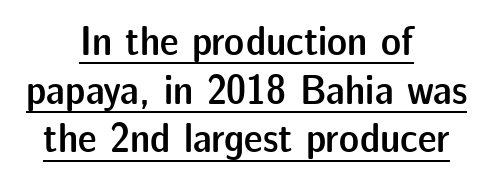
Q: Is the text bold? A: Semi-bold.
Q: Is the text italic (slanted)? A: No, it is upright.
Q: Is the typeface a serif or a sans-serif typeface? A: Sans-serif.
Q: Is the text underlined? A: Yes.
Q: How is the paragraph aligned? A: Centered.
Q: Is the spacing between letters normal or unusually wide? A: Normal.
Q: Width (condensed, normal, or wide)? A: Normal.
Q: Stroke contrast? A: Low.
Q: x-height? A: Medium.
Q: Monospaced? A: No.
